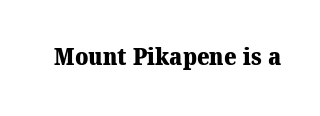
{"bold": "yes", "underline": "no", "letter_spacing": "normal", "letter_spacing_em": 0.0, "glyph_px": 24}
